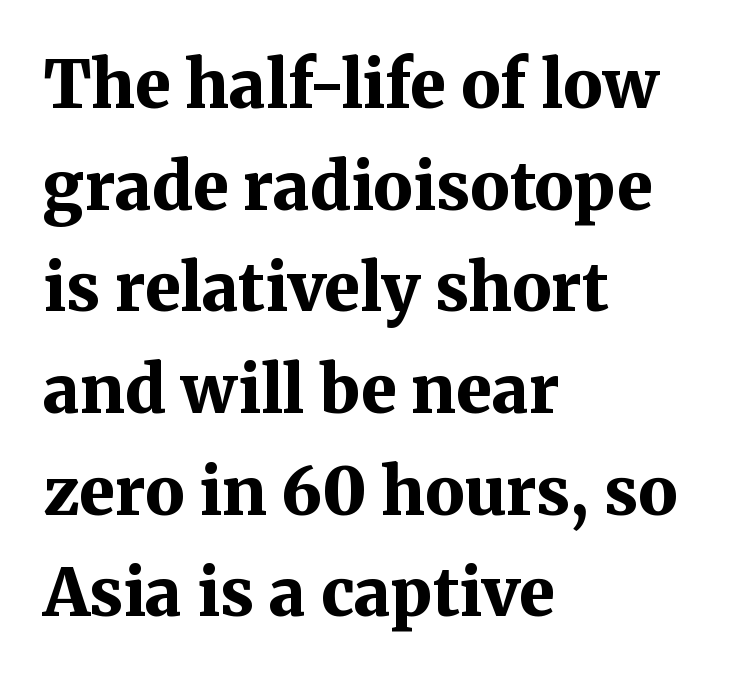
Q: Is the text bold? A: Yes.
Q: Is the text italic (slanted)? A: No, it is upright.
Q: Is the typeface a serif or a sans-serif typeface? A: Serif.
Q: Is the text underlined? A: No.
Q: How is the paragraph aligned? A: Left-aligned.
Q: Is the spacing between letters normal or unusually wide? A: Normal.
Q: Is the spacing between lines tight, normal or loose? A: Normal.
Q: Width (condensed, normal, or wide)? A: Normal.
Q: Stroke contrast? A: Medium.
Q: x-height? A: Medium.
Q: Monospaced? A: No.
